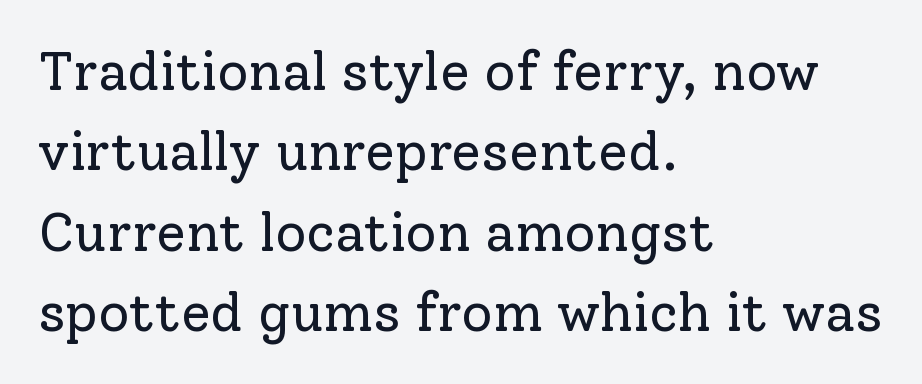
The passage shown is typed in a proportional face where columns would drift. Notice how descenders clear the ascenders below comfortably — that's standard leading. Letter spacing: default. Does the type have serifs? Yes, each stem ends in a small foot. The lines are quadded left. The font's upright variant was chosen for this text.
